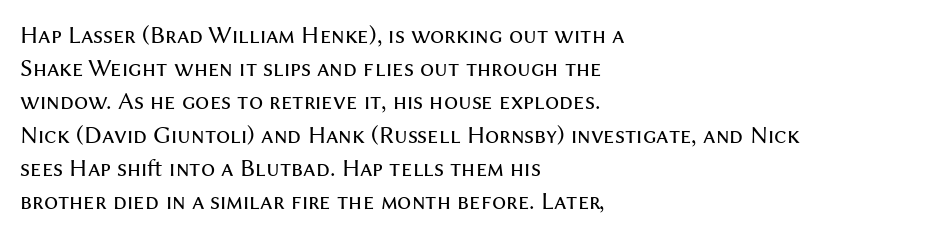
{"italic": "no", "bold": "no", "underline": "no", "align": "left", "line_spacing": "normal", "line_spacing_ratio": 1.33, "letter_spacing": "normal", "letter_spacing_em": 0.0, "glyph_px": 25}
